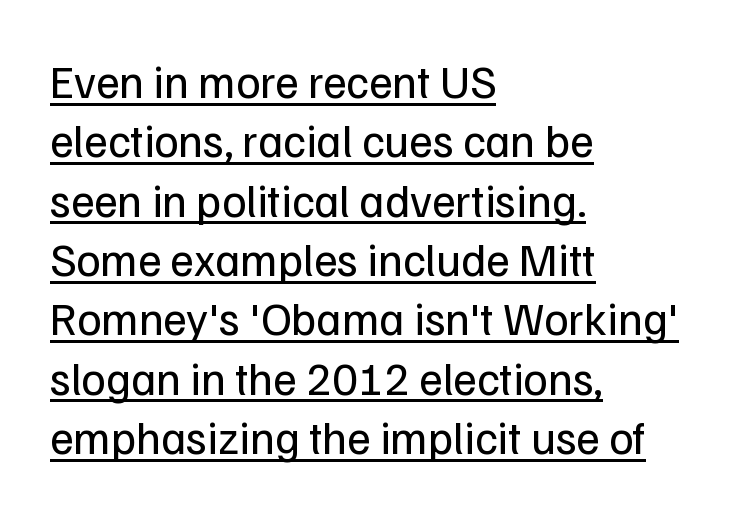
The image shows 46 px regular-weight sans-serif type, upright; set left-aligned, normal line spacing (1.29x), normal letter spacing, underlined; low stroke contrast and a medium x-height.
